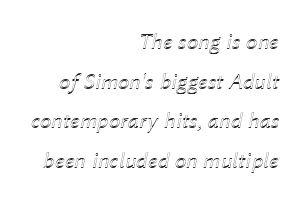
The image shows 23 px text type, italic (leaning right); set right-aligned, line spacing 1.72x, normal letter spacing, not underlined.
